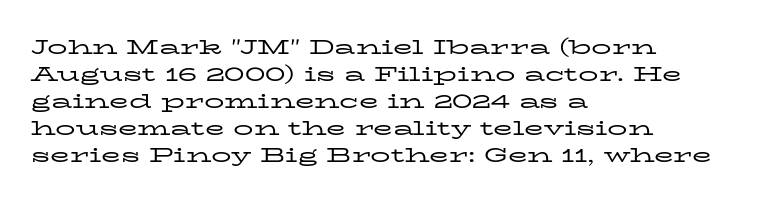
{"italic": "no", "bold": "no", "underline": "no", "align": "left", "line_spacing": "normal", "line_spacing_ratio": 1.35, "letter_spacing": "normal", "letter_spacing_em": 0.0, "glyph_px": 20}
